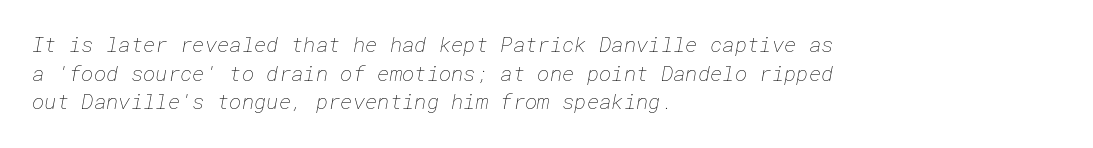
{"bold": "no", "underline": "no", "align": "left", "line_spacing": "normal", "line_spacing_ratio": 1.36, "letter_spacing": "normal", "letter_spacing_em": 0.0, "glyph_px": 21}
